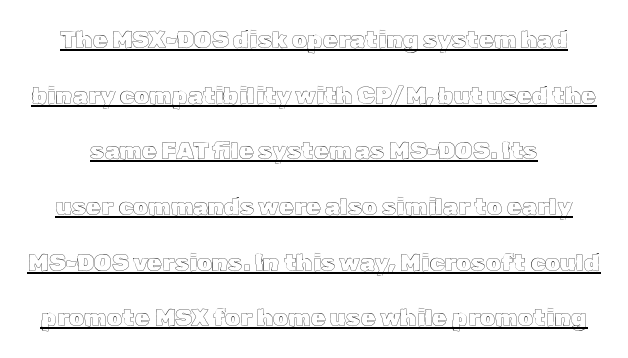
Style check: upright. The lines are spread far apart with generous leading. This is underlined copy, the kind a proofreader might mark for attention. Default kerning and tracking; the words read as compact shapes.
